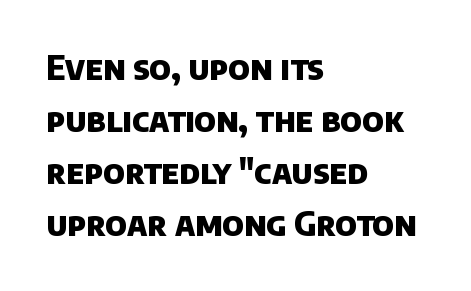
Q: Is the text bold? A: Yes.
Q: Is the typeface a serif or a sans-serif typeface? A: Sans-serif.
Q: Is the text underlined? A: No.
Q: How is the paragraph aligned? A: Left-aligned.
Q: Is the spacing between letters normal or unusually wide? A: Normal.
Q: Is the spacing between lines tight, normal or loose? A: Normal.
Q: Width (condensed, normal, or wide)? A: Normal.
Q: Stroke contrast? A: Low.
Q: x-height? A: Large.
Q: Monospaced? A: No.
